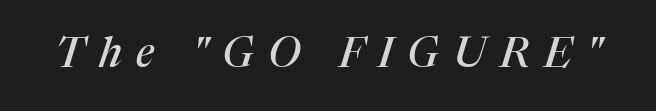
The image shows 42 px serif type, italic (leaning right); set unusually wide letter spacing (+0.34 em), not underlined; medium stroke contrast and a medium x-height.
